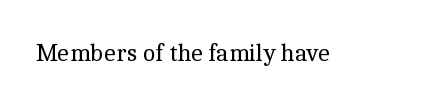
{"italic": "no", "bold": "no", "underline": "no", "letter_spacing": "normal", "letter_spacing_em": 0.0, "glyph_px": 25}
